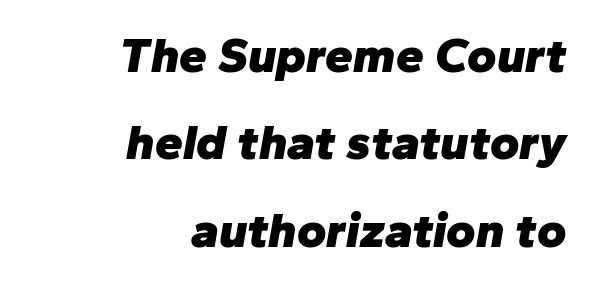
{"italic": "yes", "lean": "right", "slant_degrees": 10, "bold": "yes", "weight": "heavy", "width": "normal", "stroke_contrast": "low", "x_height": "medium", "monospaced": "no", "underline": "no", "align": "right", "line_spacing_ratio": 1.75, "letter_spacing": "normal", "letter_spacing_em": 0.0, "glyph_px": 50}
